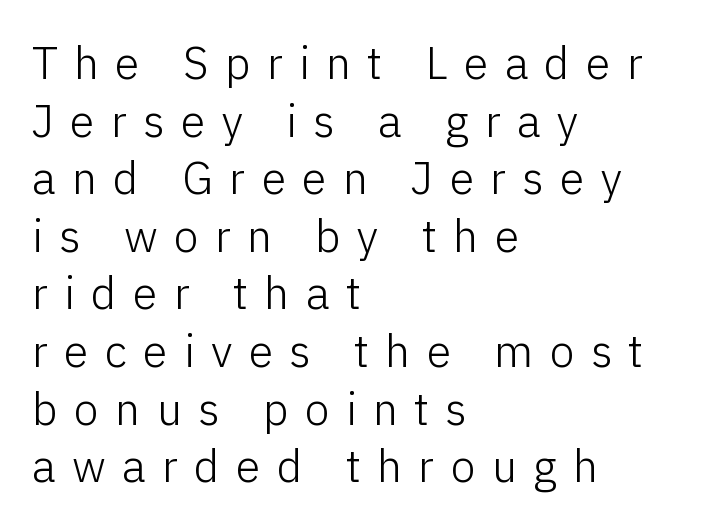
Q: Is the text bold? A: No.
Q: Is the text italic (slanted)? A: No, it is upright.
Q: Is the typeface a serif or a sans-serif typeface? A: Sans-serif.
Q: Is the text underlined? A: No.
Q: How is the paragraph aligned? A: Left-aligned.
Q: Is the spacing between letters normal or unusually wide? A: Unusually wide.
Q: Is the spacing between lines tight, normal or loose? A: Normal.
Q: Width (condensed, normal, or wide)? A: Normal.
Q: Stroke contrast? A: Low.
Q: x-height? A: Medium.
Q: Monospaced? A: No.
